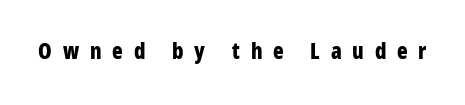
Q: Is the text bold? A: Yes.
Q: Is the text italic (slanted)? A: No, it is upright.
Q: Is the text underlined? A: No.
Q: Is the spacing between letters normal or unusually wide? A: Unusually wide.
